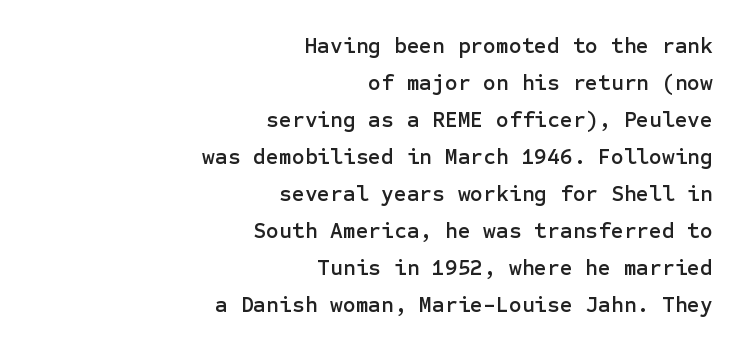
The image shows 22 px text type, upright; set right-aligned, normal line spacing (1.68x), normal letter spacing, not underlined.
